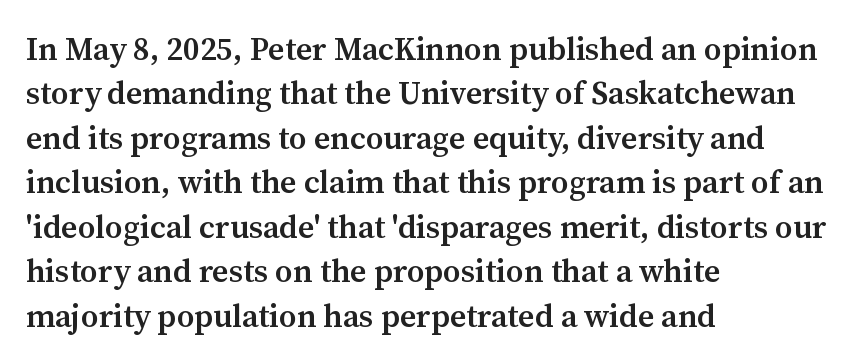
Q: Is the text bold? A: Semi-bold.
Q: Is the text italic (slanted)? A: No, it is upright.
Q: Is the typeface a serif or a sans-serif typeface? A: Serif.
Q: Is the text underlined? A: No.
Q: How is the paragraph aligned? A: Left-aligned.
Q: Is the spacing between letters normal or unusually wide? A: Normal.
Q: Is the spacing between lines tight, normal or loose? A: Normal.
Q: Width (condensed, normal, or wide)? A: Normal.
Q: Stroke contrast? A: Medium.
Q: x-height? A: Medium.
Q: Monospaced? A: No.
